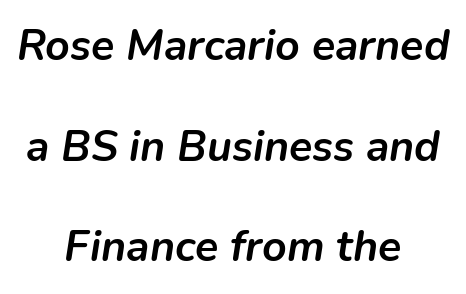
{"italic": "yes", "lean": "right", "slant_degrees": 9, "bold": "yes", "weight": "semibold", "width": "normal", "stroke_contrast": "low", "x_height": "medium", "monospaced": "no", "underline": "no", "align": "center", "line_spacing": "loose", "line_spacing_ratio": 2.34, "letter_spacing": "normal", "letter_spacing_em": 0.0, "glyph_px": 43}
